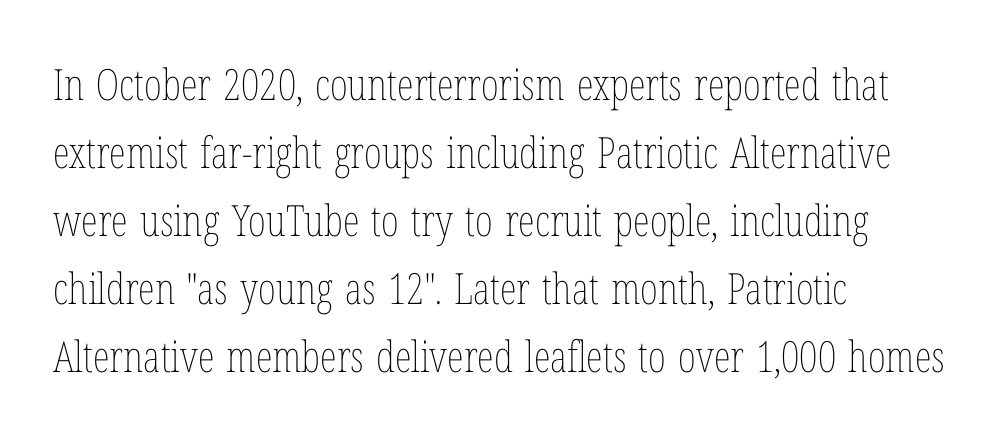
The image shows 43 px thin, condensed type, upright; set left-aligned, normal line spacing (1.58x), normal letter spacing, not underlined; low stroke contrast and a medium x-height.
